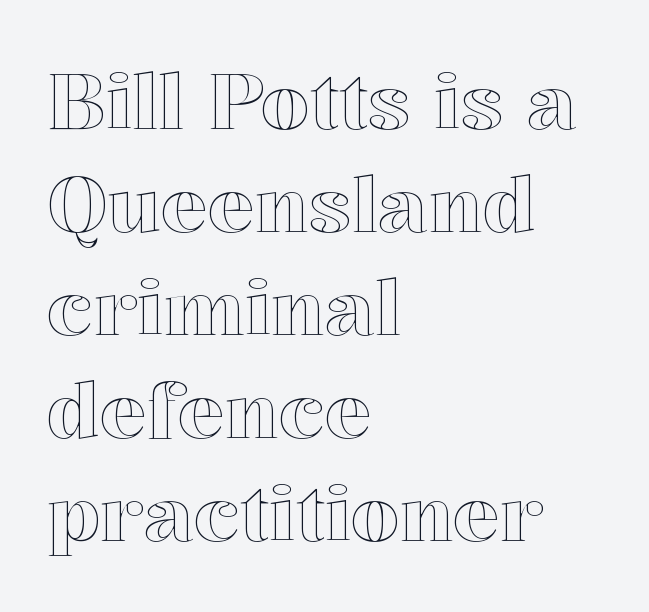
{"italic": "no", "width": "normal", "x_height": "medium", "monospaced": "no", "underline": "no", "align": "left", "line_spacing": "normal", "line_spacing_ratio": 1.32, "letter_spacing": "normal", "letter_spacing_em": 0.0, "glyph_px": 78}
